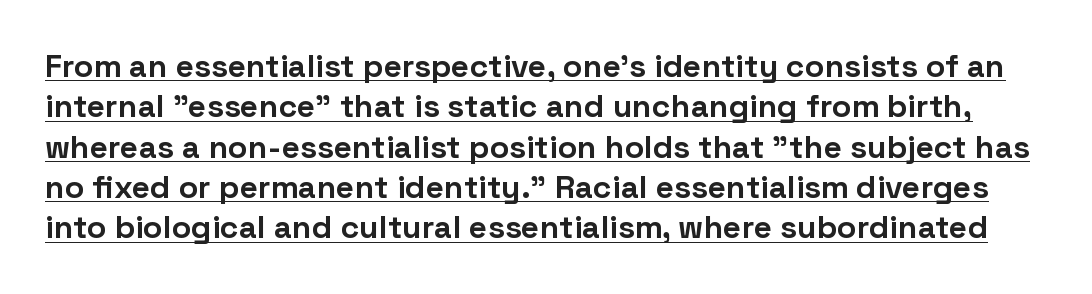
The image shows 32 px bold sans-serif type, upright; set normal line spacing (1.26x), normal letter spacing, underlined; low stroke contrast and a medium x-height.
